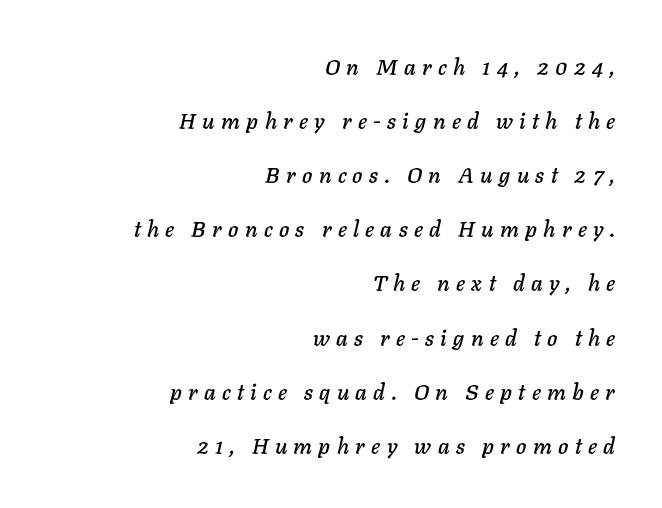
Does the copy run flush right? Yes — the right margin is perfectly even. Horizontal bands of white between lines are thick stripes. The string is rendered with underlining switched off. The axis of the letterforms is tilted away from vertical. There is plenty of visible air inserted between adjacent glyphs.
